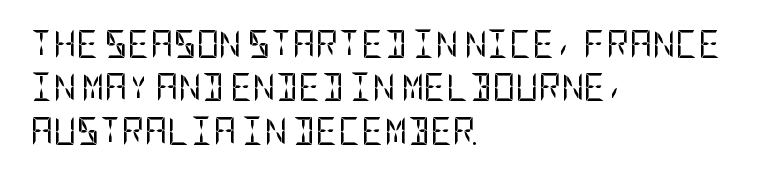
Each row of text sits above clean, open space. This rendering leaves character spacing at its baseline value. A typesetter would call this leading conventional body-copy spacing. Designer's note — italics off, roman on.
